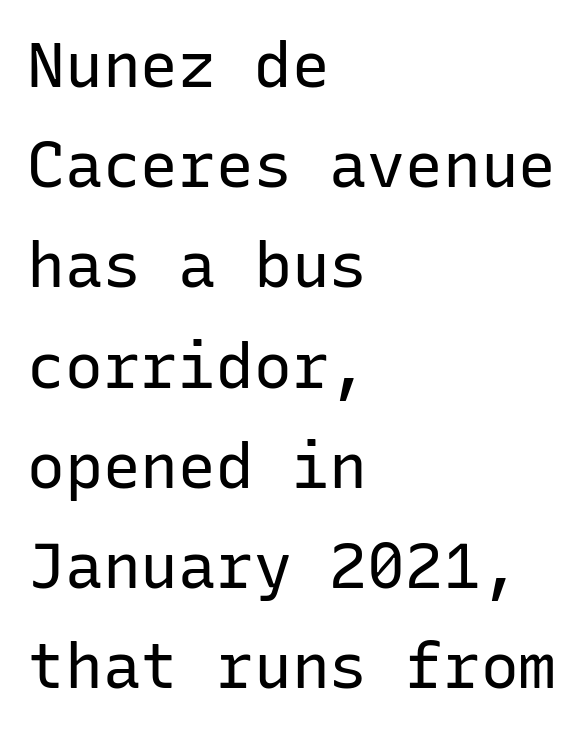
Q: Is the text bold? A: No.
Q: Is the text italic (slanted)? A: No, it is upright.
Q: Is the typeface a serif or a sans-serif typeface? A: Sans-serif.
Q: Is the text underlined? A: No.
Q: How is the paragraph aligned? A: Left-aligned.
Q: Is the spacing between letters normal or unusually wide? A: Normal.
Q: Is the spacing between lines tight, normal or loose? A: Normal.
Q: Width (condensed, normal, or wide)? A: Normal.
Q: Stroke contrast? A: Low.
Q: x-height? A: Medium.
Q: Monospaced? A: Yes.
